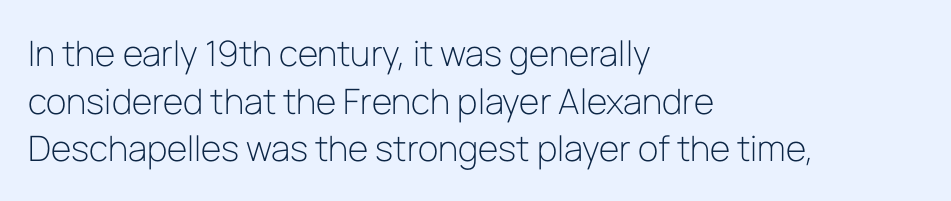
The image shows 35 px light sans-serif type, upright; set left-aligned, normal line spacing (1.36x), normal letter spacing, not underlined; low stroke contrast and a medium x-height.
